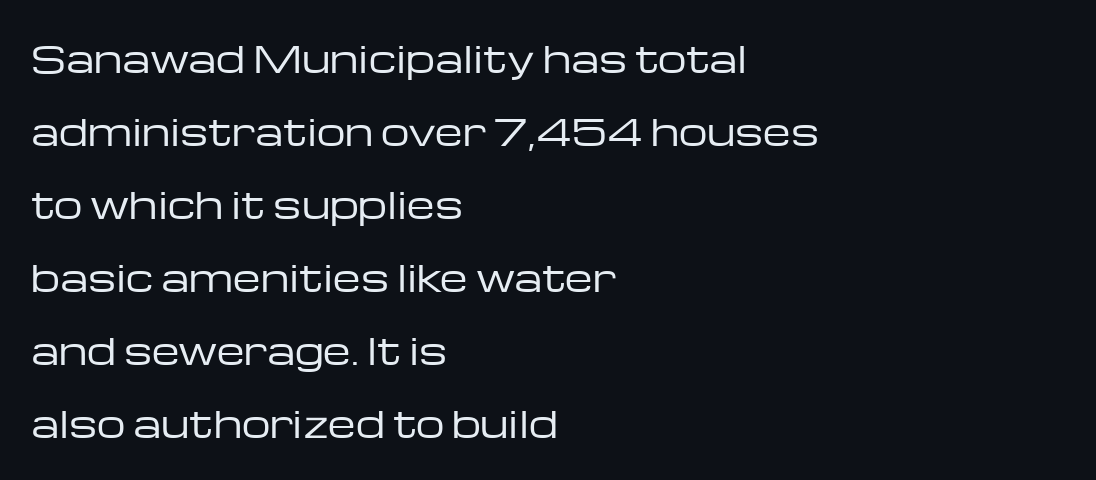
In terms of letterform style, serifs are entirely absent. Vertical stems look standard width or narrower in stroke. One glance says open: line gaps are wider than usual. The glyphs are unaccompanied by any horizontal stroke below them. Do the characters align in a grid? No, the font is proportional. Short note: letters normally spaced.
